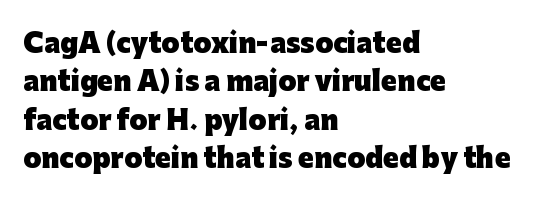
Q: Is the text bold? A: Yes.
Q: Is the text italic (slanted)? A: No, it is upright.
Q: Is the text underlined? A: No.
Q: How is the paragraph aligned? A: Left-aligned.
Q: Is the spacing between letters normal or unusually wide? A: Normal.
Q: Is the spacing between lines tight, normal or loose? A: Normal.
